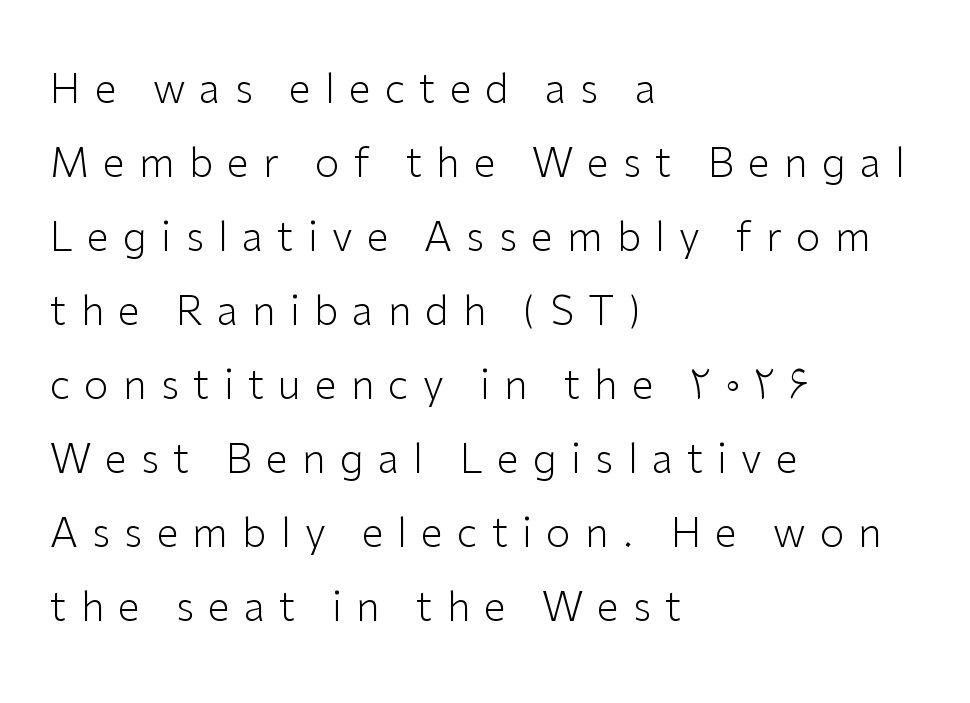
Think of a printed novel: that variable character pitch is what you see here. Anything drawn beneath the words? Only blank space. Unlike a traditional serif, this face leaves its strokes unadorned. Weight class: somewhere from thin through regular. The tracking jumps out immediately: characters are airy and widely separated.
